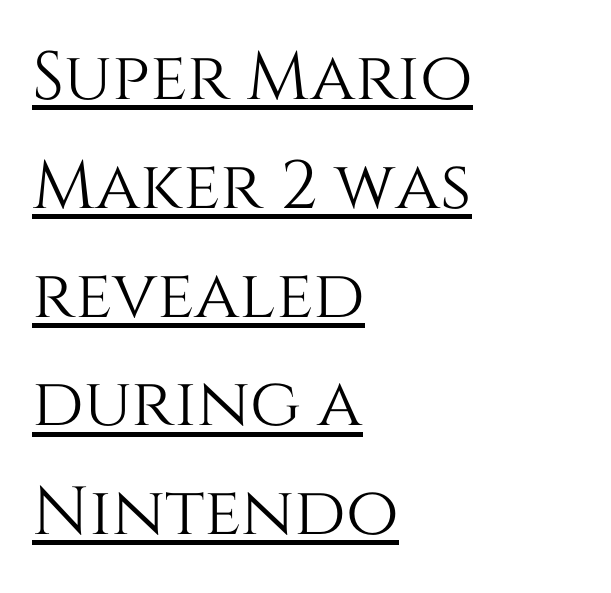
{"italic": "no", "width": "normal", "stroke_contrast": "medium", "x_height": "large", "monospaced": "no", "underline": "yes", "align": "left", "line_spacing": "normal", "line_spacing_ratio": 1.6, "letter_spacing": "normal", "letter_spacing_em": 0.0, "glyph_px": 68}
